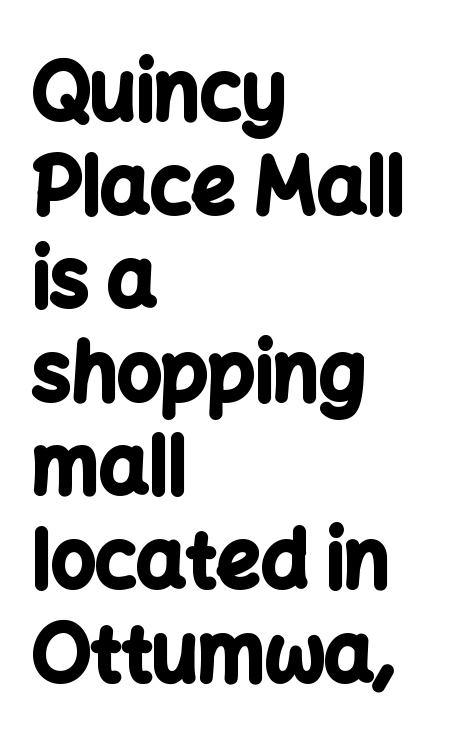
Q: Is the text bold? A: Yes.
Q: Is the text italic (slanted)? A: No, it is upright.
Q: Is the typeface a serif or a sans-serif typeface? A: Sans-serif.
Q: Is the text underlined? A: No.
Q: How is the paragraph aligned? A: Left-aligned.
Q: Is the spacing between letters normal or unusually wide? A: Normal.
Q: Width (condensed, normal, or wide)? A: Normal.
Q: Stroke contrast? A: Low.
Q: x-height? A: Medium.
Q: Monospaced? A: No.
